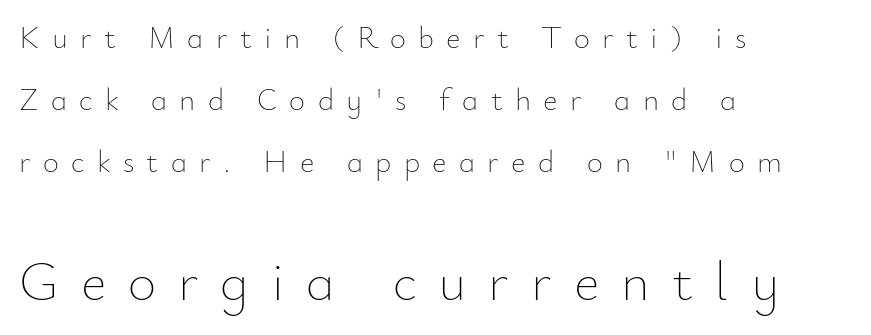
Q: Is the text bold? A: No.
Q: Is the text italic (slanted)? A: No, it is upright.
Q: Is the text underlined? A: No.
Q: How is the paragraph aligned? A: Left-aligned.
Q: Is the spacing between letters normal or unusually wide? A: Unusually wide.
Q: Is the spacing between lines tight, normal or loose? A: Loose.
Q: Which block of text is set in a larger size, the first (top) or the second (bottom)? A: The second (bottom) one.
Q: Width (condensed, normal, or wide)? A: Normal.
Q: Stroke contrast? A: Low.
Q: x-height? A: Small.
Q: Monospaced? A: No.
